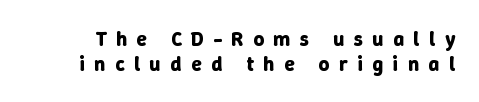
{"italic": "no", "bold": "yes", "underline": "no", "line_spacing_ratio": 1.19, "letter_spacing": "wide", "letter_spacing_em": 0.45, "glyph_px": 21}
